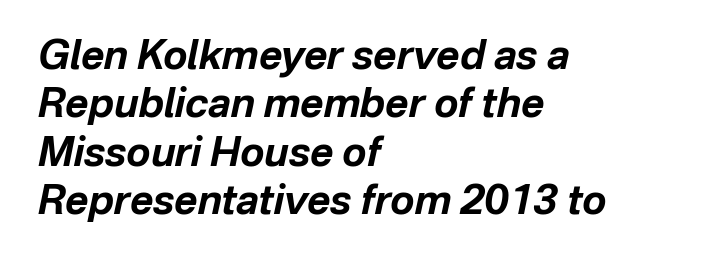
Q: Is the text bold? A: Yes.
Q: Is the text italic (slanted)? A: Yes, it leans right by about 12 degrees.
Q: Is the text underlined? A: No.
Q: How is the paragraph aligned? A: Left-aligned.
Q: Is the spacing between letters normal or unusually wide? A: Normal.
Q: Width (condensed, normal, or wide)? A: Normal.
Q: Stroke contrast? A: Low.
Q: x-height? A: Medium.
Q: Monospaced? A: No.
